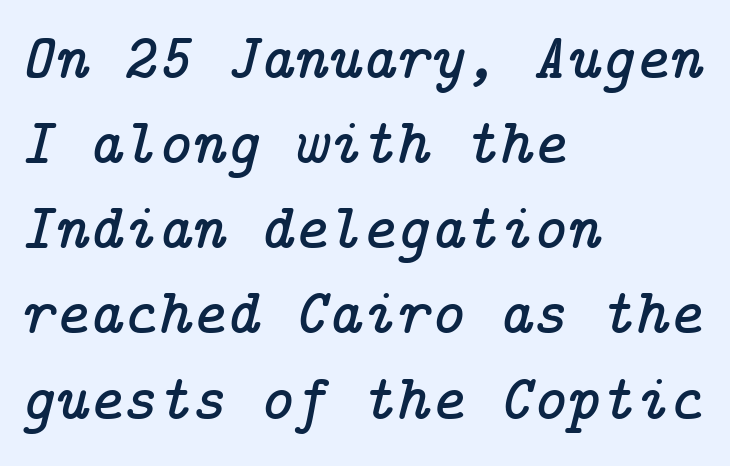
Q: Is the text italic (slanted)? A: Yes, it leans right by about 14 degrees.
Q: Is the typeface a serif or a sans-serif typeface? A: Serif.
Q: Is the text underlined? A: No.
Q: How is the paragraph aligned? A: Left-aligned.
Q: Is the spacing between letters normal or unusually wide? A: Normal.
Q: Is the spacing between lines tight, normal or loose? A: Normal.
Q: Width (condensed, normal, or wide)? A: Normal.
Q: Stroke contrast? A: Low.
Q: x-height? A: Medium.
